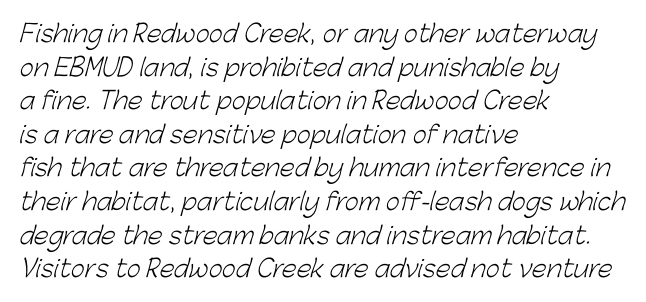
The image shows 24 px text type; set left-aligned, normal line spacing (1.4x), normal letter spacing, not underlined.
